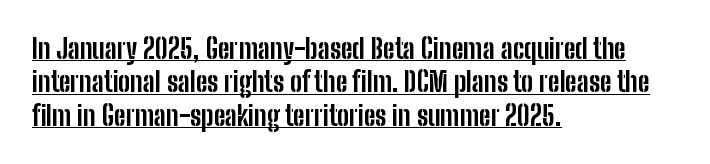
The image shows 27 px bold type, upright; set left-aligned, line spacing 1.24x, normal letter spacing, underlined.
